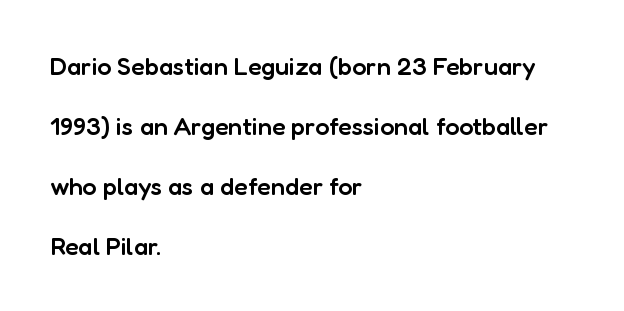
Q: Is the text bold? A: Semi-bold.
Q: Is the text italic (slanted)? A: No, it is upright.
Q: Is the text underlined? A: No.
Q: How is the paragraph aligned? A: Left-aligned.
Q: Is the spacing between letters normal or unusually wide? A: Normal.
Q: Is the spacing between lines tight, normal or loose? A: Loose.
